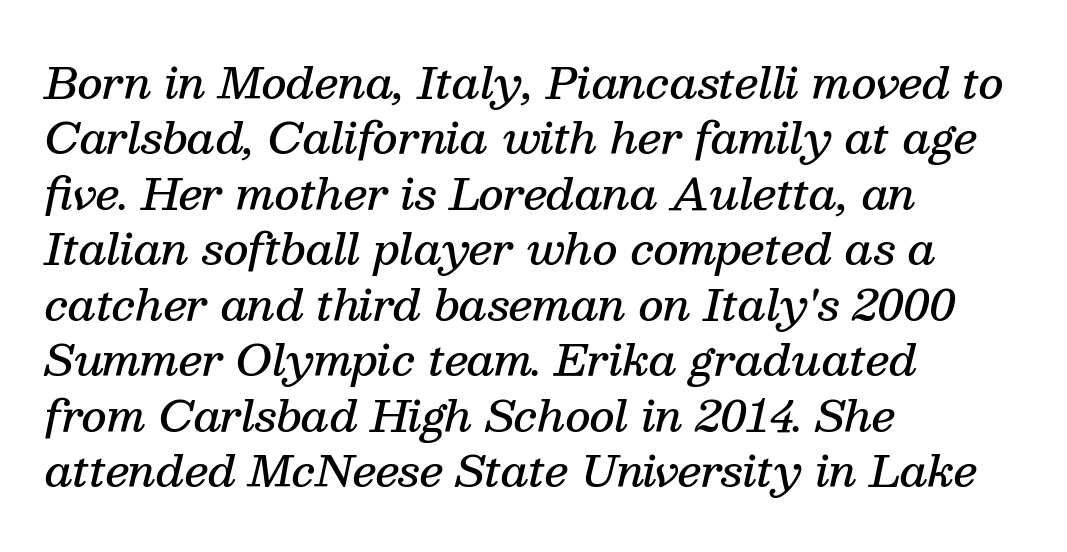
{"serif": "yes", "italic": "yes", "lean": "right", "slant_degrees": 13, "bold": "semi", "weight": "semibold", "width": "normal", "stroke_contrast": "medium", "x_height": "medium", "monospaced": "no", "underline": "no", "align": "left", "line_spacing": "normal", "line_spacing_ratio": 1.29, "letter_spacing": "normal", "letter_spacing_em": 0.0, "glyph_px": 43}
